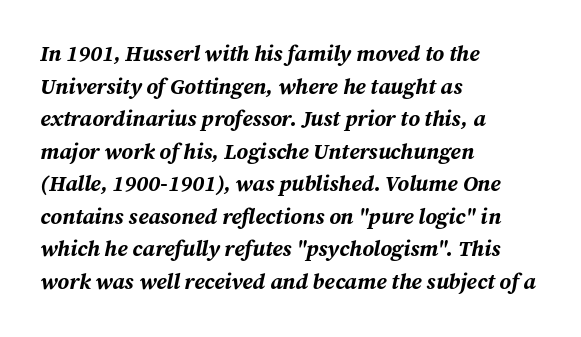
The image shows 22 px bold type, italic (leaning right); set left-aligned, normal line spacing (1.48x), normal letter spacing, not underlined.
